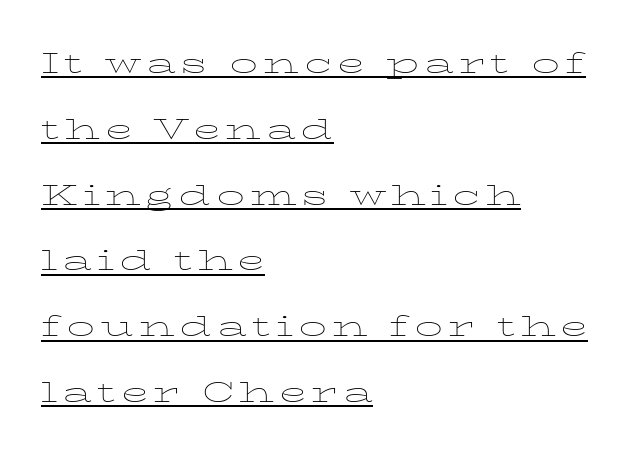
A great deal of white space separates one row of letters from the next. Beneath each row of characters lies a ruled line. Type style note: has serifs. Reading down the block, your eye returns to a fixed left position each line. The strokes are not fattened; the text isn't bold. This sample uses an upright cut, with every glyph sitting square on the baseline.
